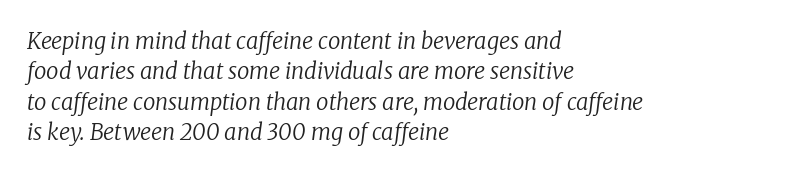
The image shows 22 px text type, italic (leaning right); set left-aligned, normal line spacing (1.38x), normal letter spacing, not underlined.
